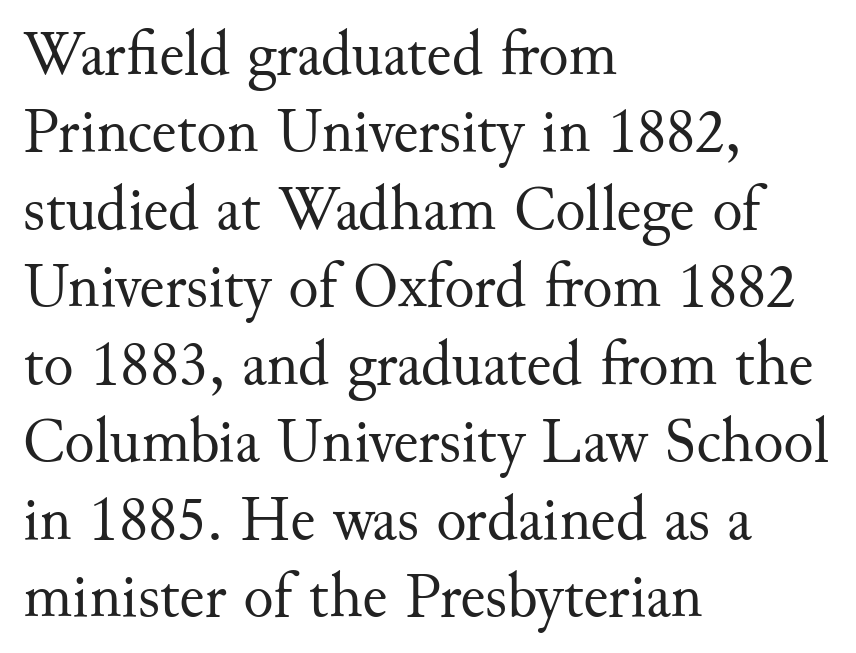
The words here are not underlined. Unlike a clean sans, this face finishes its strokes with serifs. Is the letter spacing exaggerated? No — it looks like the ordinary default. The strokes carry an ordinary text weight at most.
